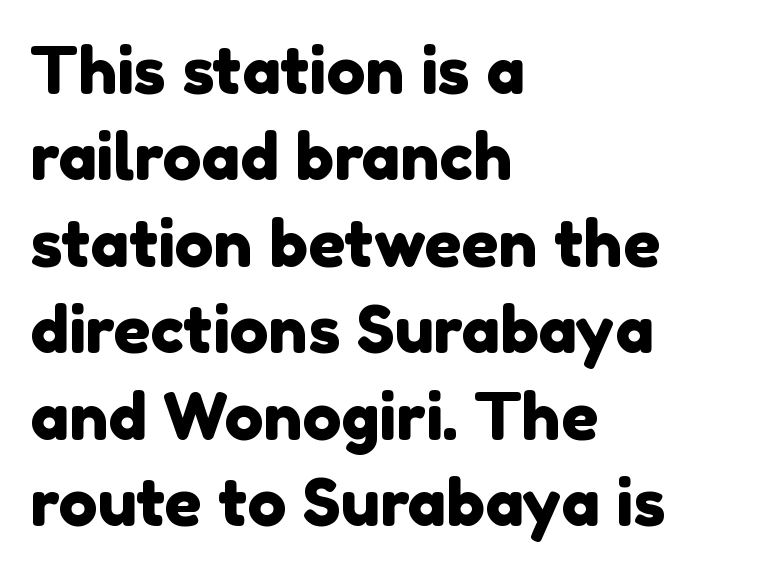
Regular leading. Check where the strokes stop: nothing finishes them off — pure sans. Tracking value appears to be zero — textbook default spacing. This sample has the flowing, uneven cadence of proportional lettering.
